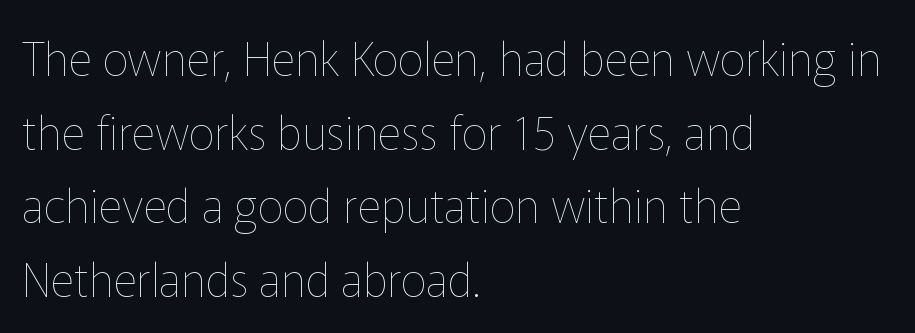
{"italic": "no", "bold": "no", "weight": "thin", "width": "normal", "stroke_contrast": "low", "x_height": "medium", "monospaced": "no", "underline": "no", "align": "left", "line_spacing": "normal", "line_spacing_ratio": 1.6, "letter_spacing": "normal", "letter_spacing_em": 0.0, "glyph_px": 46}
